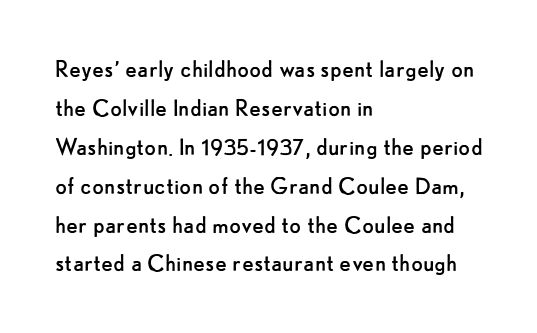
{"italic": "no", "bold": "no", "underline": "no", "align": "left", "line_spacing": "normal", "line_spacing_ratio": 1.44, "letter_spacing": "normal", "letter_spacing_em": 0.0, "glyph_px": 27}
